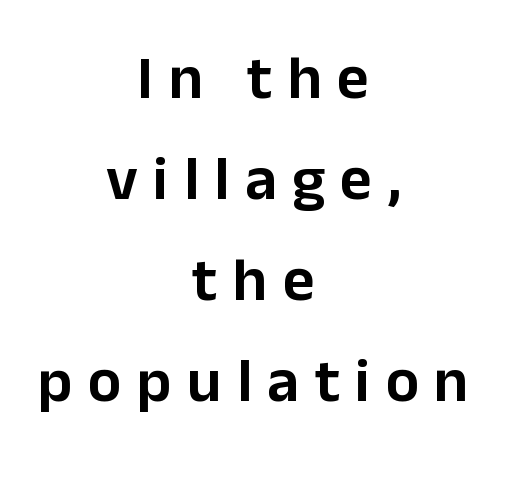
The type family on display is of the sans-serif kind. In terms of letterspacing, this is a distinctly airy, spread setting. Clear beneath every line of the passage. The vertical gap from one line to the next is medium. Do the characters align in a grid? No, the font is proportional.
